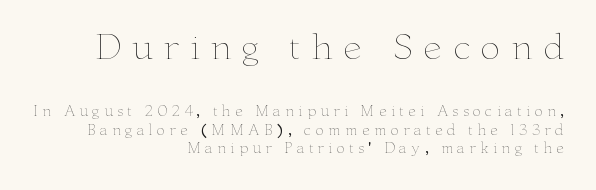
Layout note: lines flush right. Successive baselines arrive at the customary interval. Here the glyphs are tracked loosely, breaking word shapes into spaced letters. The font's upright variant was chosen for this text.
